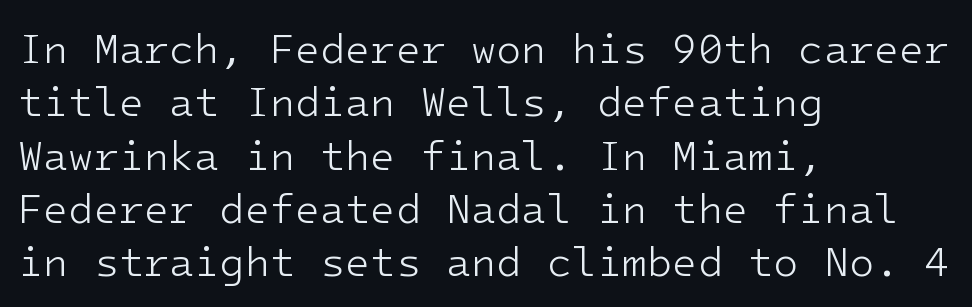
{"serif": "no", "italic": "no", "bold": "no", "weight": "light", "width": "normal", "stroke_contrast": "low", "x_height": "medium", "underline": "no", "align": "left", "line_spacing": "normal", "line_spacing_ratio": 1.3, "letter_spacing": "normal", "letter_spacing_em": 0.0, "glyph_px": 41}
